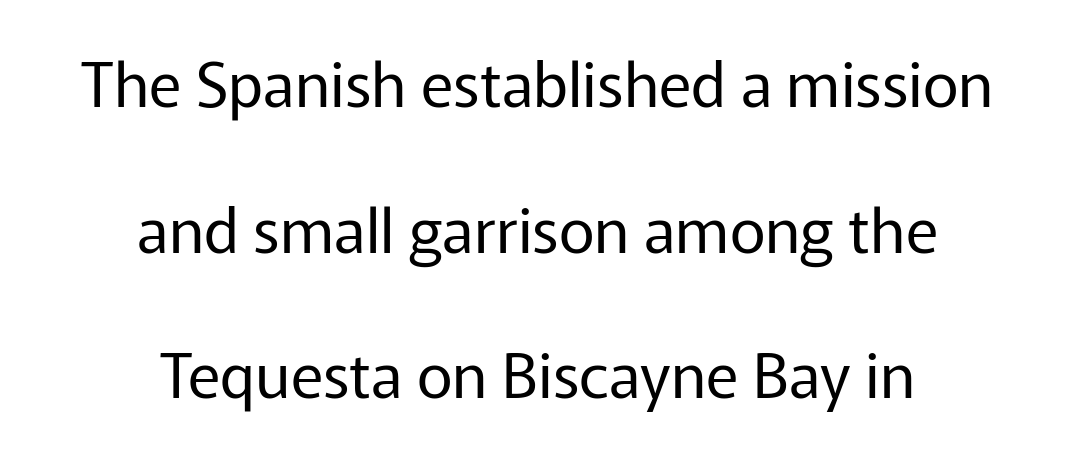
Each stroke keeps to a modest, everyday thickness or less. Posture: straight, roman, zero tilt. Type style note: lacks serifs. The rendering uses natural spacing where letterforms have individual widths. Words float on clear page, feet unadorned.
